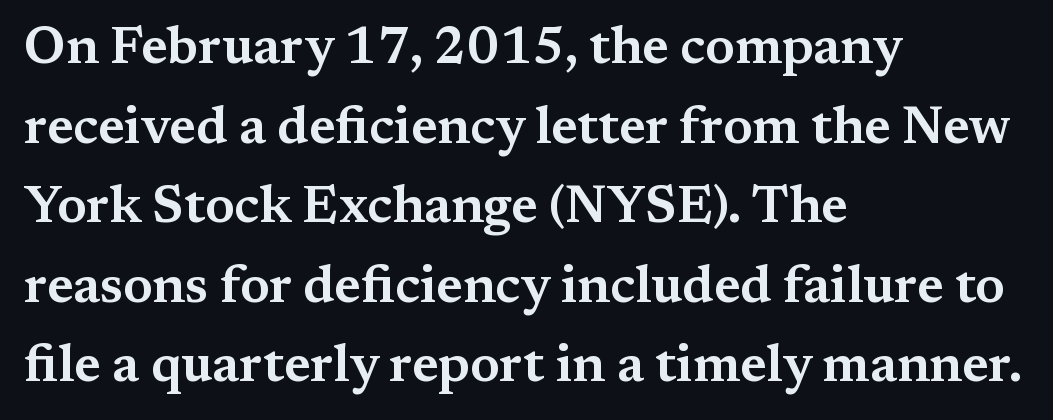
The image shows 52 px wide serif type, upright; set left-aligned, normal line spacing (1.53x), normal letter spacing, not underlined; medium stroke contrast and a medium x-height.
